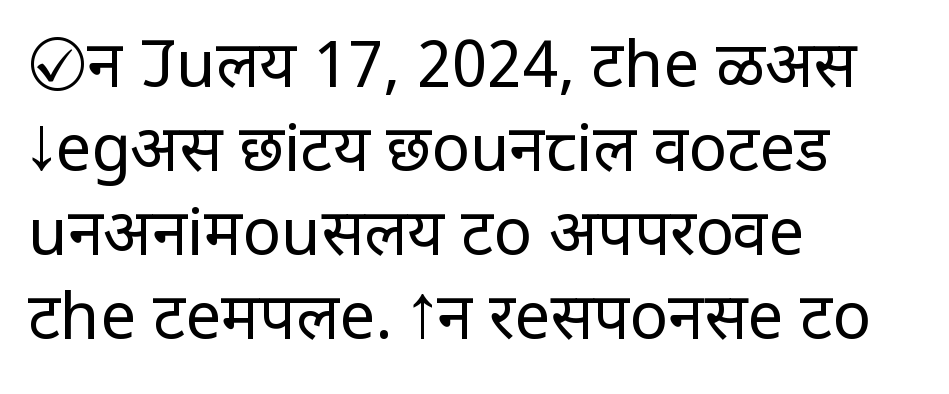
The image shows 64 px regular-weight sans-serif type, upright; set left-aligned, normal line spacing (1.31x), normal letter spacing, not underlined; low stroke contrast and a large x-height.
